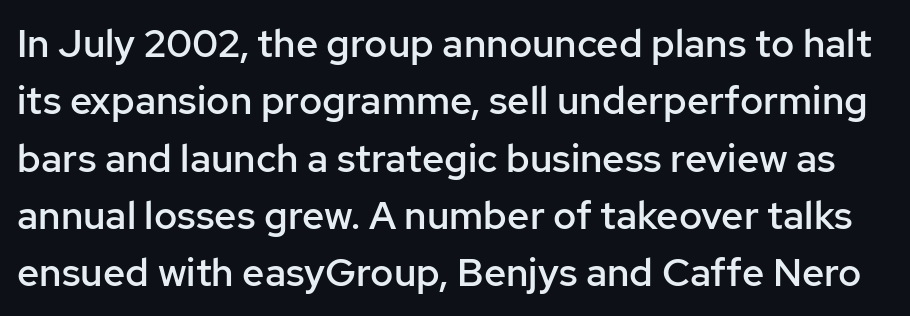
The image shows 39 px semibold sans-serif type, upright; set normal line spacing (1.47x), normal letter spacing, not underlined; low stroke contrast and a medium x-height.
